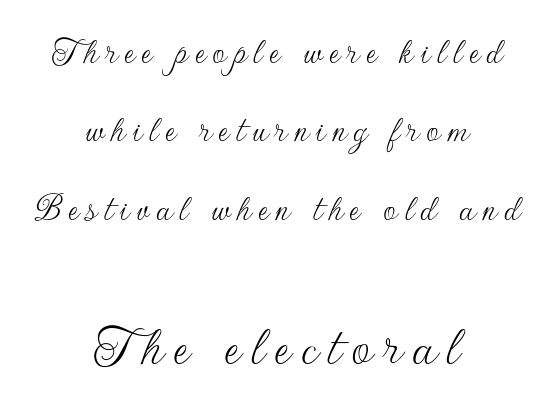
Q: Is the text bold? A: No.
Q: Is the text italic (slanted)? A: Yes.
Q: Is the typeface a serif or a sans-serif typeface? A: Sans-serif.
Q: Is the text underlined? A: No.
Q: How is the paragraph aligned? A: Centered.
Q: Is the spacing between lines tight, normal or loose? A: Loose.
Q: Which block of text is set in a larger size, the first (top) or the second (bottom)? A: The second (bottom) one.
Q: Width (condensed, normal, or wide)? A: Normal.
Q: Stroke contrast? A: Low.
Q: x-height? A: Small.
Q: Monospaced? A: No.
